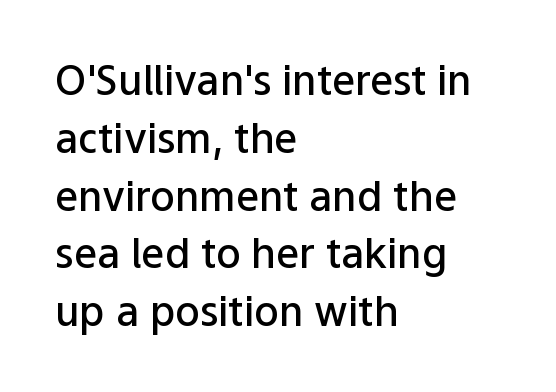
Q: Is the text bold? A: Semi-bold.
Q: Is the text italic (slanted)? A: No, it is upright.
Q: Is the typeface a serif or a sans-serif typeface? A: Sans-serif.
Q: Is the text underlined? A: No.
Q: How is the paragraph aligned? A: Left-aligned.
Q: Is the spacing between letters normal or unusually wide? A: Normal.
Q: Is the spacing between lines tight, normal or loose? A: Normal.
Q: Width (condensed, normal, or wide)? A: Normal.
Q: Stroke contrast? A: Low.
Q: x-height? A: Medium.
Q: Monospaced? A: No.
